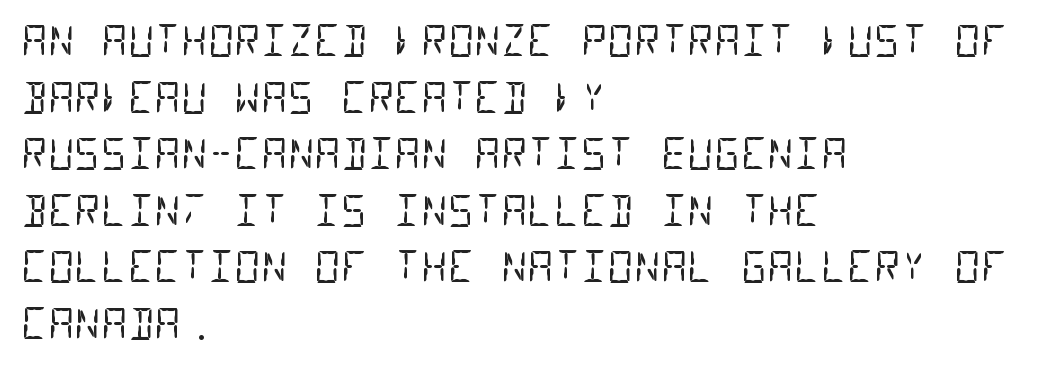
{"serif": "no", "bold": "no", "weight": "regular", "width": "condensed", "stroke_contrast": "low", "x_height": "large", "monospaced": "yes", "underline": "no", "align": "left", "line_spacing": "normal", "line_spacing_ratio": 1.38, "letter_spacing": "normal", "letter_spacing_em": 0.0, "glyph_px": 41}
